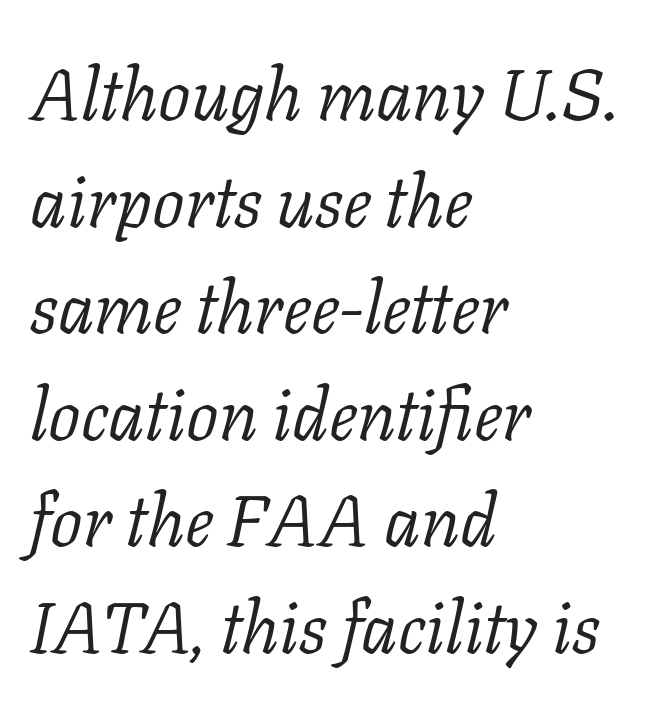
{"serif": "yes", "italic": "yes", "lean": "right", "slant_degrees": 11, "bold": "no", "weight": "light", "width": "normal", "stroke_contrast": "low", "x_height": "medium", "monospaced": "no", "underline": "no", "align": "left", "line_spacing": "normal", "line_spacing_ratio": 1.48, "letter_spacing": "normal", "letter_spacing_em": 0.0, "glyph_px": 72}
